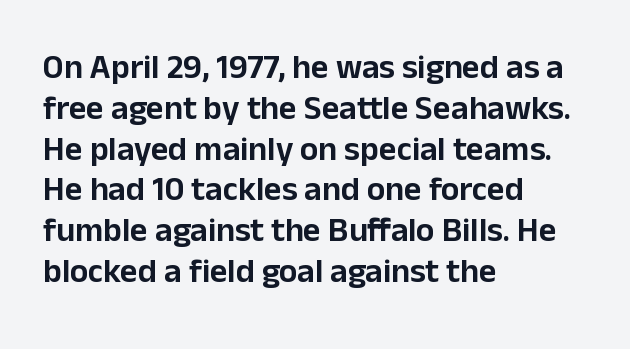
The image shows 34 px sans-serif type, upright; set left-aligned, line spacing 1.2x, normal letter spacing, not underlined; low stroke contrast and a medium x-height.
